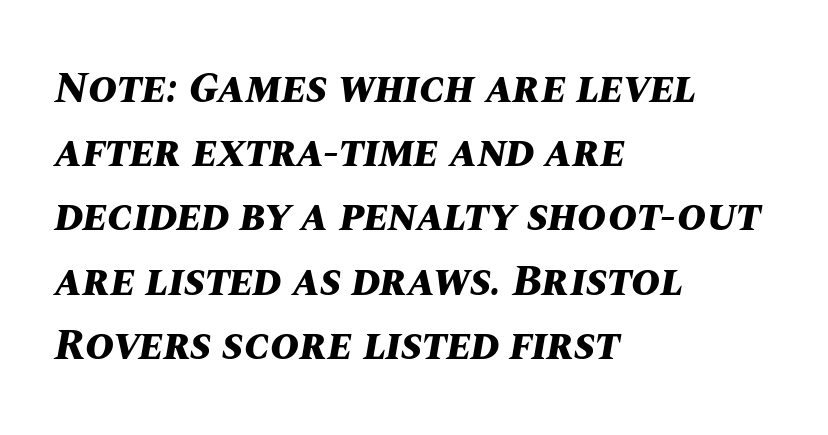
The image shows 44 px bold type, italic (leaning right); set left-aligned, normal line spacing (1.46x), normal letter spacing, not underlined; medium stroke contrast and a large x-height.
